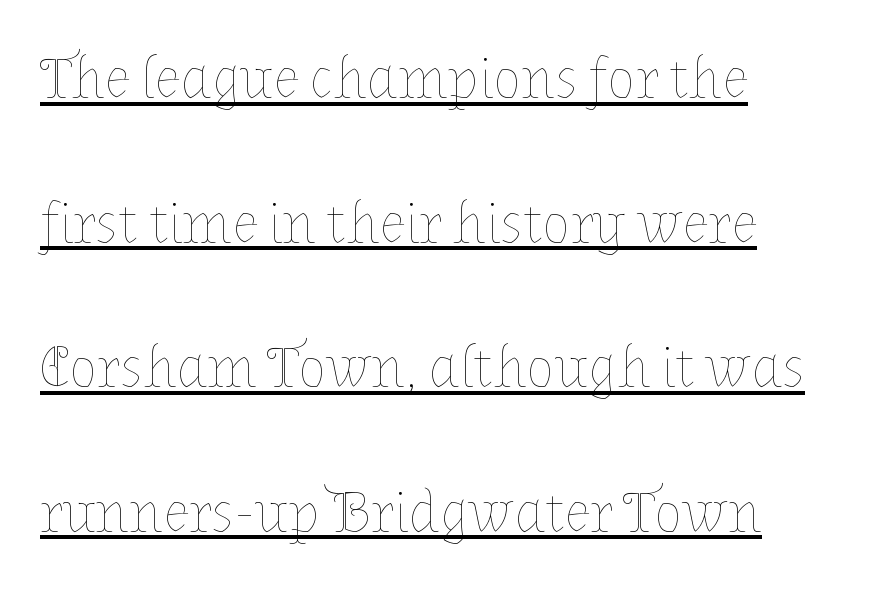
Q: Is the text bold? A: No.
Q: Is the text italic (slanted)? A: No, it is upright.
Q: Is the text underlined? A: Yes.
Q: How is the paragraph aligned? A: Left-aligned.
Q: Is the spacing between letters normal or unusually wide? A: Normal.
Q: Is the spacing between lines tight, normal or loose? A: Loose.
Q: Width (condensed, normal, or wide)? A: Normal.
Q: Stroke contrast? A: Low.
Q: x-height? A: Medium.
Q: Monospaced? A: No.
